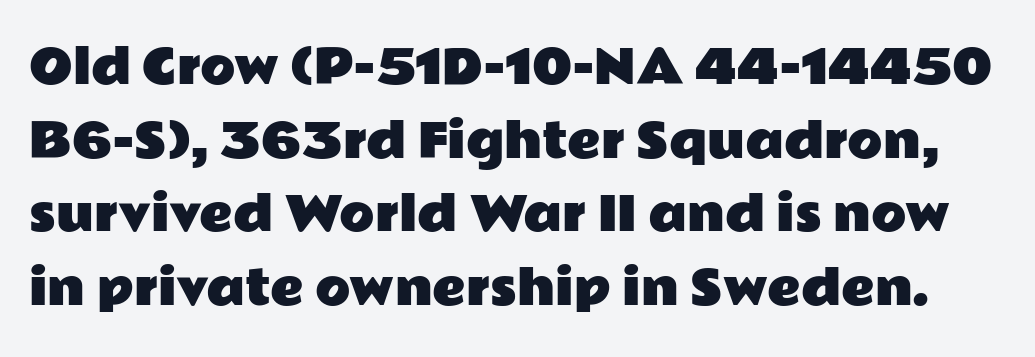
You could not count columns in this text — the font is proportionally spaced. The block of text has a typical density, with ordinary space between rows. This sample uses a sans-serif face. How are the letters spaced? Ordinarily, with no added tracking.
